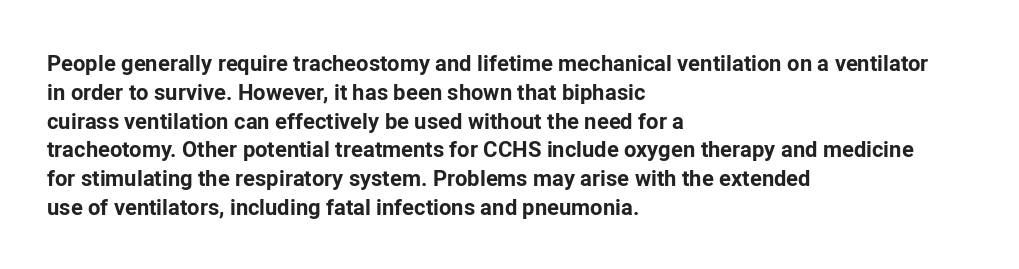
Q: Is the text bold? A: Yes.
Q: Is the text italic (slanted)? A: No, it is upright.
Q: Is the text underlined? A: No.
Q: How is the paragraph aligned? A: Left-aligned.
Q: Is the spacing between letters normal or unusually wide? A: Normal.
Q: Is the spacing between lines tight, normal or loose? A: Normal.
